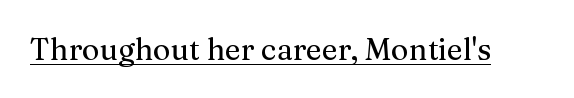
{"serif": "yes", "italic": "no", "width": "normal", "stroke_contrast": "medium", "x_height": "medium", "monospaced": "no", "underline": "yes", "letter_spacing": "normal", "letter_spacing_em": 0.0, "glyph_px": 30}
